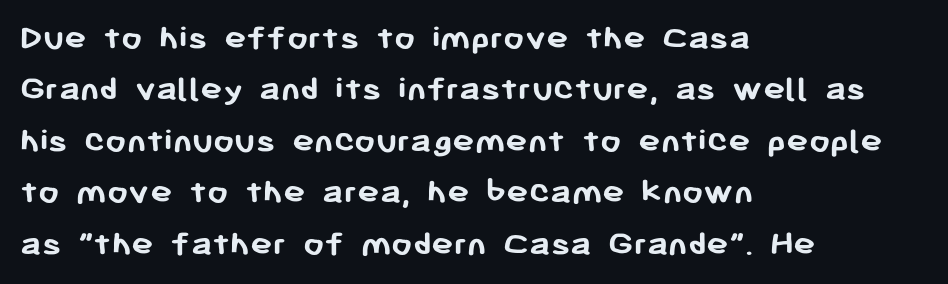
The image shows 37 px semibold sans-serif type, upright; set left-aligned, normal line spacing (1.39x), normal letter spacing, not underlined; low stroke contrast and a medium x-height.
